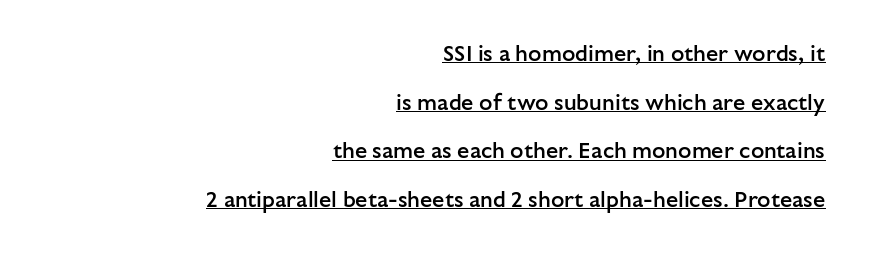
Summary of vertical rhythm: relaxed, with wide interline spacing. Italic? Not at all — the glyphs are vertical. The lettering is marked with a stroke running underneath it. Teacher's note: observe the even right margin — that is flush-right alignment. This rendering leaves character spacing at its baseline value.
